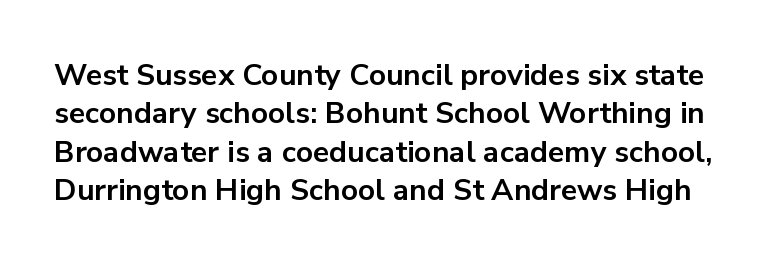
Caption: bold face, heavy strokes. Short note: letters normally spaced. Spacing verdict: proportional, widths tailored to each character. Any mark beneath the type? The region is blank. This sample keeps an unexceptional amount of space between lines. Style check: upright.
